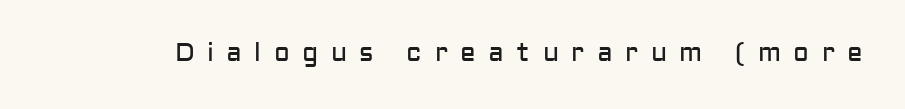
{"italic": "no", "bold": "no", "underline": "no", "letter_spacing": "wide", "letter_spacing_em": 0.48, "glyph_px": 26}
